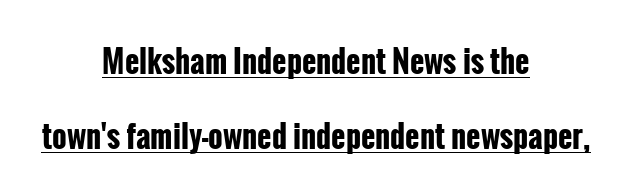
{"serif": "no", "italic": "no", "bold": "yes", "weight": "bold", "width": "condensed", "stroke_contrast": "low", "x_height": "medium", "monospaced": "no", "underline": "yes", "align": "center", "line_spacing": "loose", "line_spacing_ratio": 2.42, "letter_spacing": "normal", "letter_spacing_em": 0.0, "glyph_px": 31}
